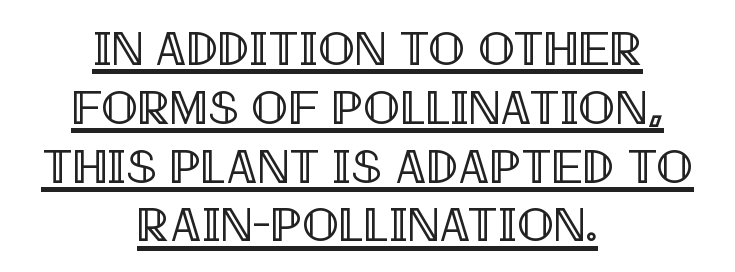
The image shows 49 px condensed type, upright; set centered, line spacing 1.2x, normal letter spacing, underlined; a large x-height.
